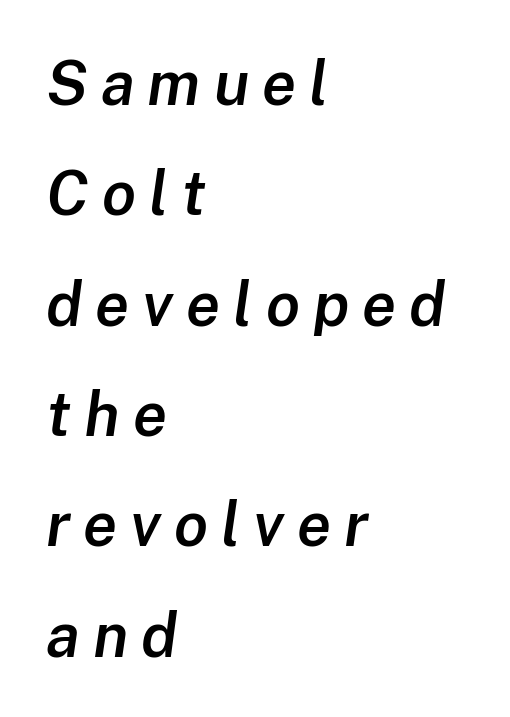
The passage shown is semibold, sitting just below true bold. This rendering features lettering with no underline. This is oblique type, the kind used for emphasis or titles. All the whitespace from short lines collects on the right. Note the varied advance widths — an 'i' is clearly narrower than an 'm'. What stands out about the letter spacing? Its width — letters are far apart.
